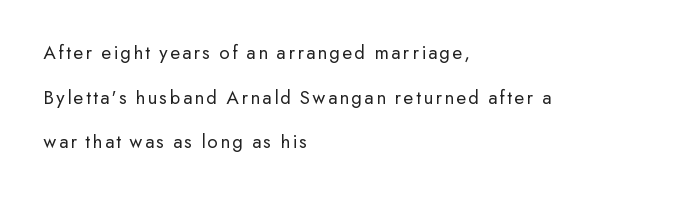
The image shows 20 px text type, upright; set left-aligned, loose line spacing (2.23x), not underlined.
